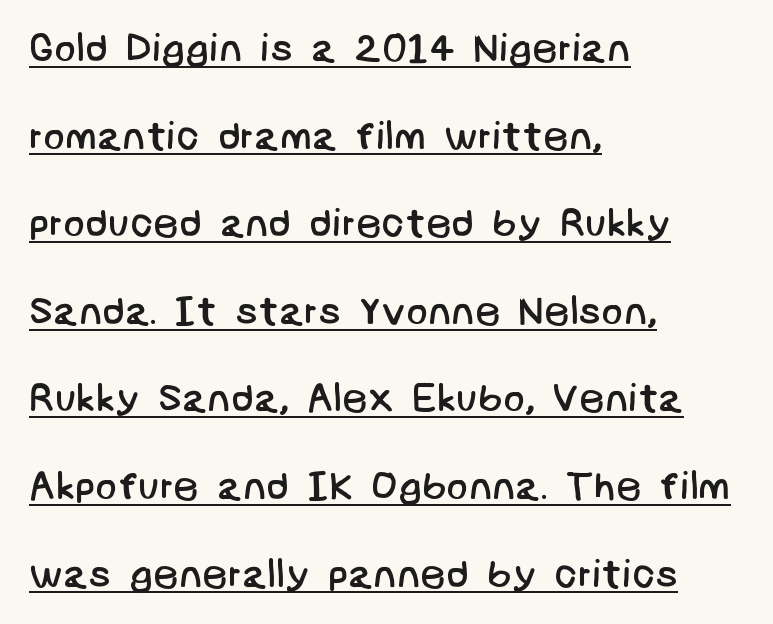
Q: Is the text bold? A: No.
Q: Is the typeface a serif or a sans-serif typeface? A: Sans-serif.
Q: Is the text underlined? A: Yes.
Q: How is the paragraph aligned? A: Left-aligned.
Q: Is the spacing between letters normal or unusually wide? A: Normal.
Q: Is the spacing between lines tight, normal or loose? A: Loose.
Q: Width (condensed, normal, or wide)? A: Normal.
Q: Stroke contrast? A: Low.
Q: x-height? A: Large.
